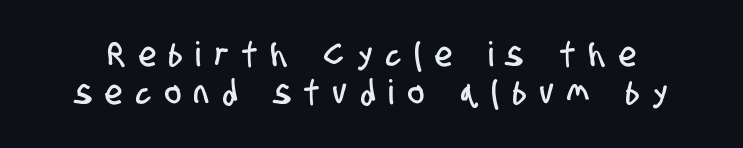
Each new line begins almost immediately beneath the previous one. Here the designer chose a conventional face with non-uniform glyph widths. This is sans-serif lettering, the kind often seen on screens and signage. Honestly, the letter spacing is so wide it's the main thing you notice.
